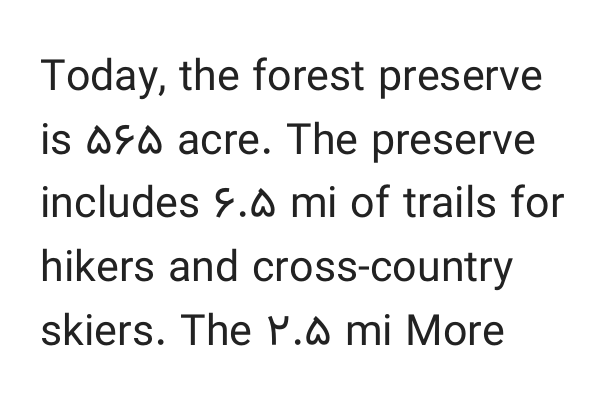
{"serif": "no", "italic": "no", "bold": "no", "weight": "regular", "width": "normal", "stroke_contrast": "low", "x_height": "medium", "monospaced": "no", "underline": "no", "align": "left", "line_spacing": "normal", "line_spacing_ratio": 1.48, "letter_spacing": "normal", "letter_spacing_em": 0.0, "glyph_px": 43}
